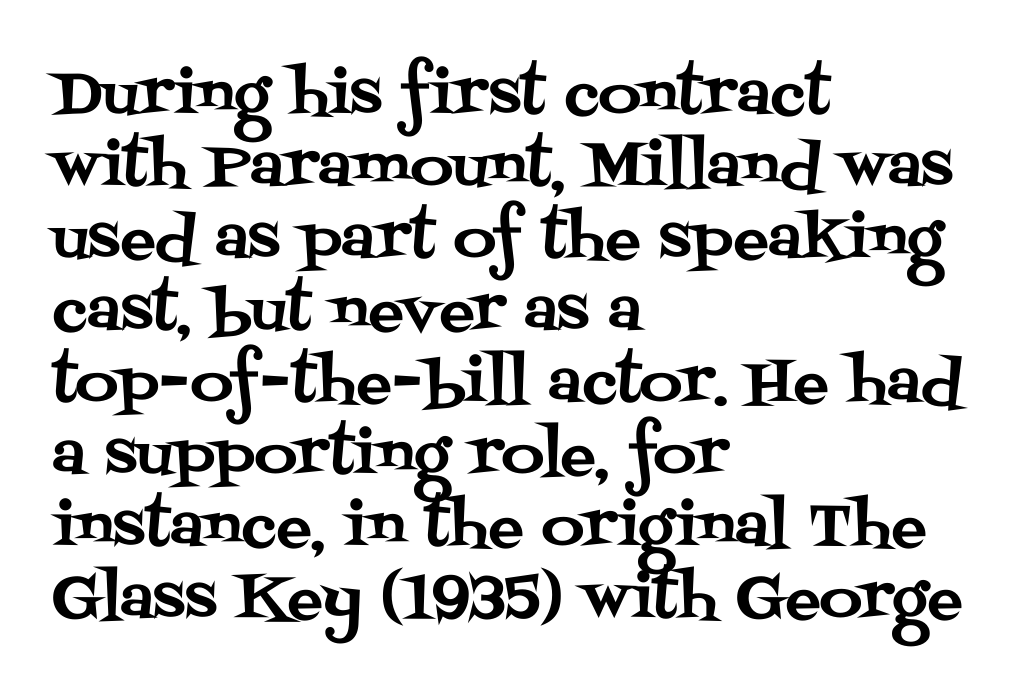
Q: Is the text italic (slanted)? A: No, it is upright.
Q: Is the typeface a serif or a sans-serif typeface? A: Serif.
Q: Is the text underlined? A: No.
Q: How is the paragraph aligned? A: Left-aligned.
Q: Is the spacing between letters normal or unusually wide? A: Normal.
Q: Width (condensed, normal, or wide)? A: Normal.
Q: Stroke contrast? A: Medium.
Q: x-height? A: Large.
Q: Monospaced? A: No.
